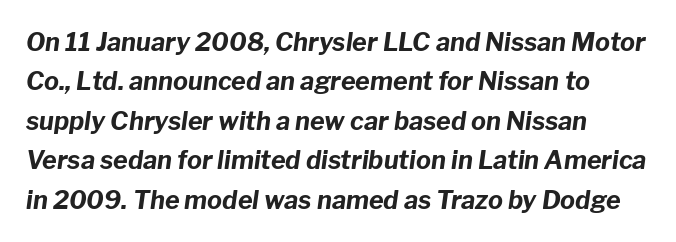
Q: Is the text bold? A: Yes.
Q: Is the text italic (slanted)? A: Yes, it leans right by about 8 degrees.
Q: Is the text underlined? A: No.
Q: How is the paragraph aligned? A: Left-aligned.
Q: Is the spacing between letters normal or unusually wide? A: Normal.
Q: Is the spacing between lines tight, normal or loose? A: Normal.
